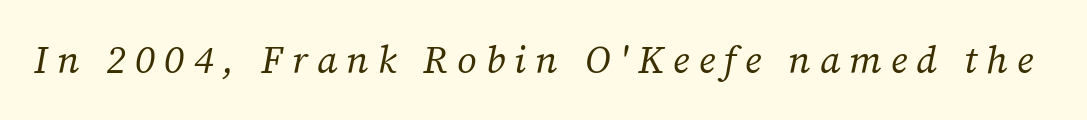
This rendering features lettering with no underline. Bold? No — there's no thickening of the strokes. Compared with ordinary roman type, these characters are visibly tilted. These lines are composed in type with serifs.
